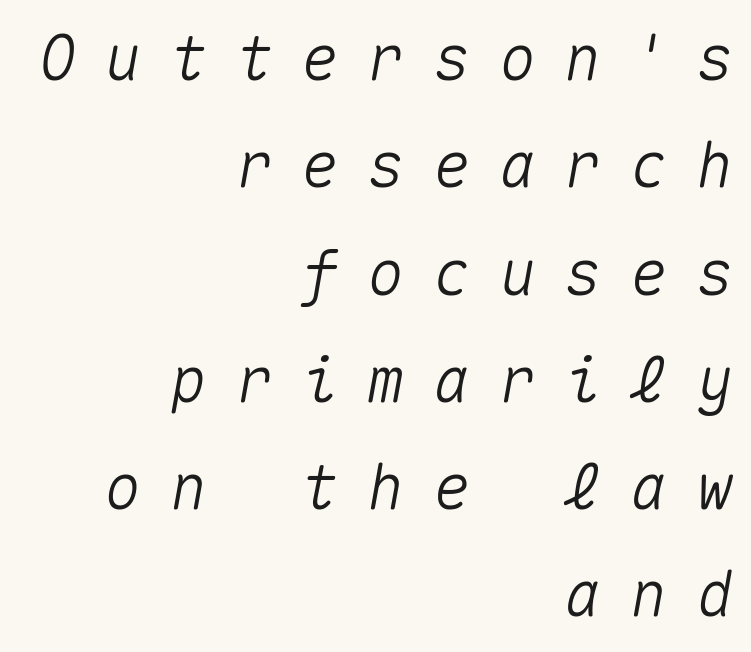
The image shows 62 px text type, italic (leaning right), monospaced; set right-aligned, line spacing 1.73x, unusually wide letter spacing (+0.46 em), not underlined; medium stroke contrast and a medium x-height.
